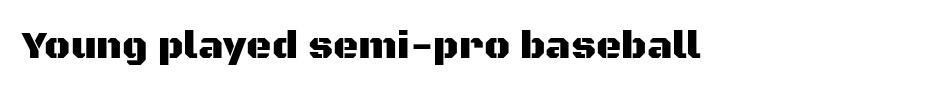
This sample uses plain, unmodified letter spacing. Proportional: the letters do not fall into vertical columns. If you drew a line through each stem, it would be perfectly vertical. Descender tails drop into unmarked territory.
